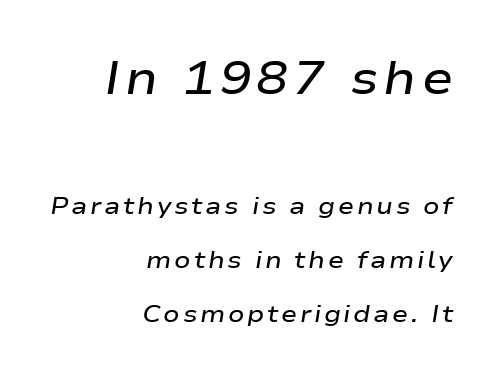
Note: larger setting up top, smaller setting below. This sample trades compactness for vertical openness between lines. The strokes are fattened partway — semibold, not bold. Anything drawn beneath the words? Only blank space. Do the characters align in a grid? No, the font is proportional. Visually the block forms a straight wall on the right and a jagged coastline on the left.
